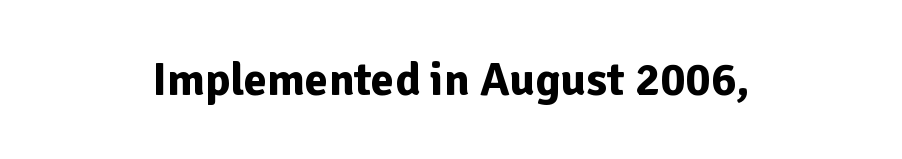
{"serif": "no", "italic": "no", "bold": "yes", "weight": "bold", "width": "normal", "stroke_contrast": "low", "x_height": "medium", "monospaced": "no", "underline": "no", "align": "center", "letter_spacing": "normal", "letter_spacing_em": 0.0, "glyph_px": 47}
